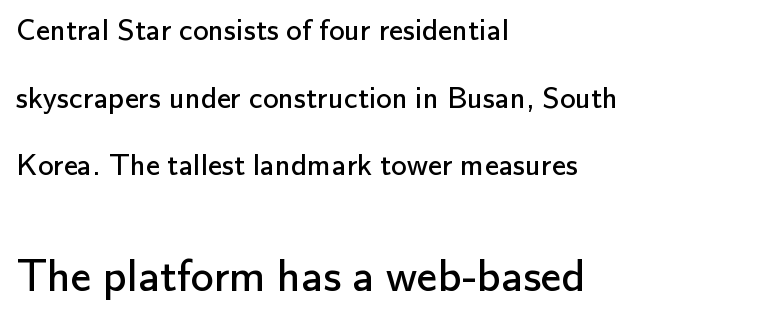
The image shows 46 px regular-weight sans-serif type, upright; set left-aligned, loose line spacing (2.18x), normal letter spacing, not underlined; the second (bottom) block is 1.48x larger; low stroke contrast and a small x-height.
